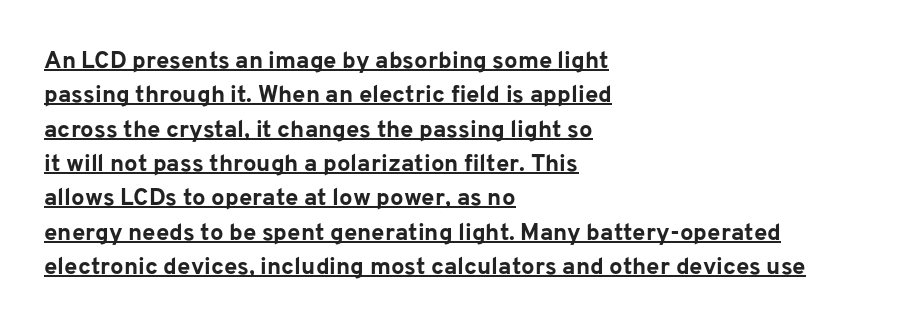
Q: Is the text bold? A: Yes.
Q: Is the text italic (slanted)? A: No, it is upright.
Q: Is the text underlined? A: Yes.
Q: How is the paragraph aligned? A: Left-aligned.
Q: Is the spacing between letters normal or unusually wide? A: Normal.
Q: Is the spacing between lines tight, normal or loose? A: Normal.
